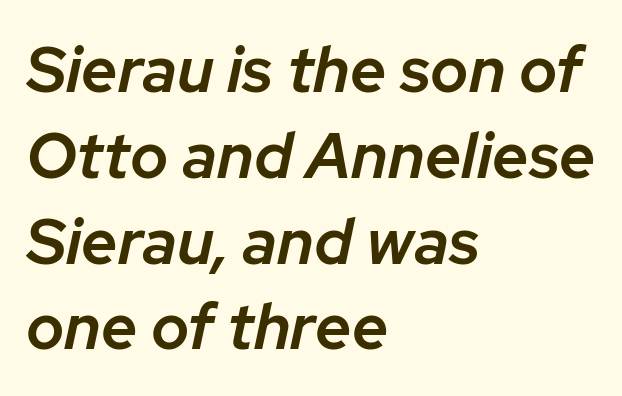
{"italic": "yes", "lean": "right", "slant_degrees": 12, "bold": "semi", "weight": "semibold", "width": "normal", "stroke_contrast": "low", "x_height": "medium", "monospaced": "no", "underline": "no", "align": "left", "line_spacing": "normal", "line_spacing_ratio": 1.34, "letter_spacing": "normal", "letter_spacing_em": 0.0, "glyph_px": 64}
